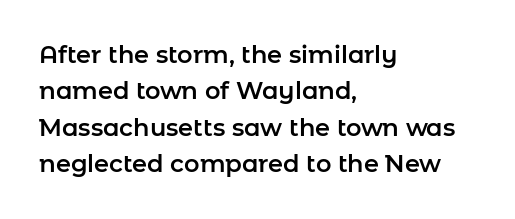
Q: Is the text italic (slanted)? A: No, it is upright.
Q: Is the text underlined? A: No.
Q: How is the paragraph aligned? A: Left-aligned.
Q: Is the spacing between letters normal or unusually wide? A: Normal.
Q: Is the spacing between lines tight, normal or loose? A: Normal.
